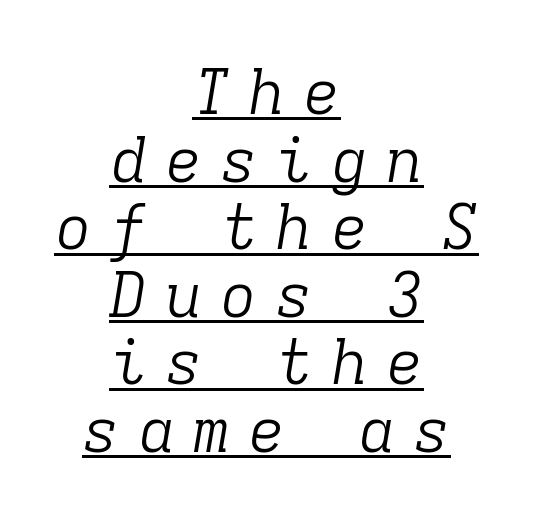
Q: Is the text bold? A: No.
Q: Is the text italic (slanted)? A: Yes, it leans right by about 9 degrees.
Q: Is the typeface a serif or a sans-serif typeface? A: Serif.
Q: Is the text underlined? A: Yes.
Q: How is the paragraph aligned? A: Centered.
Q: Is the spacing between letters normal or unusually wide? A: Unusually wide.
Q: Is the spacing between lines tight, normal or loose? A: Tight.
Q: Width (condensed, normal, or wide)? A: Normal.
Q: Stroke contrast? A: Low.
Q: x-height? A: Medium.
Q: Monospaced? A: Yes.
